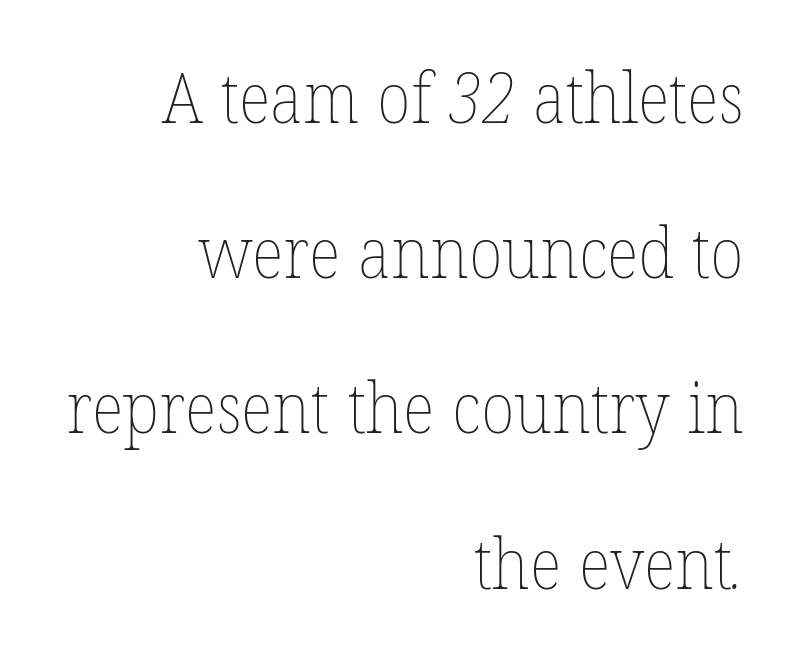
Weight: regular or lighter. Successive baselines arrive slowly, with a big drop between each. The passage shown has conventional tracking throughout. Varying glyph widths throughout — classic text-font behaviour. Check under the words: just untouched page. The compositor pushed each line to the right boundary.
